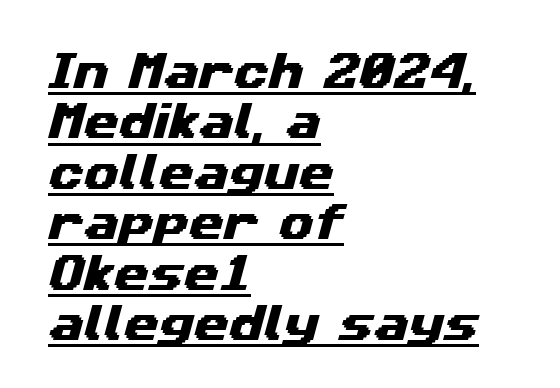
Q: Is the typeface a serif or a sans-serif typeface? A: Sans-serif.
Q: Is the text underlined? A: Yes.
Q: How is the paragraph aligned? A: Left-aligned.
Q: Is the spacing between letters normal or unusually wide? A: Normal.
Q: Is the spacing between lines tight, normal or loose? A: Normal.
Q: Width (condensed, normal, or wide)? A: Wide.
Q: Stroke contrast? A: Medium.
Q: x-height? A: Medium.
Q: Monospaced? A: No.
